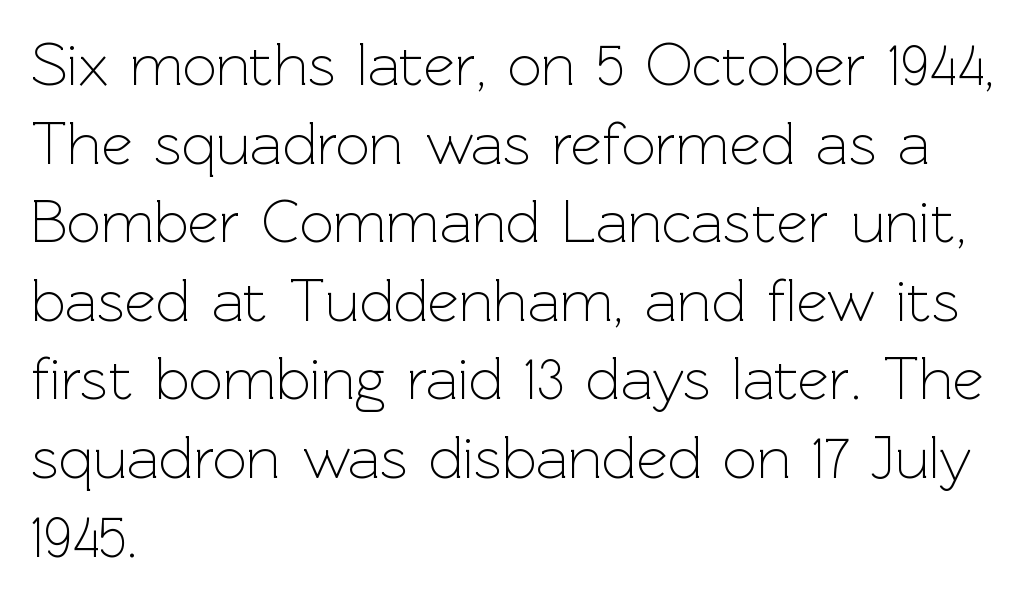
The image shows 60 px light sans-serif type, upright; set left-aligned, normal line spacing (1.31x), normal letter spacing, not underlined; a medium x-height.
